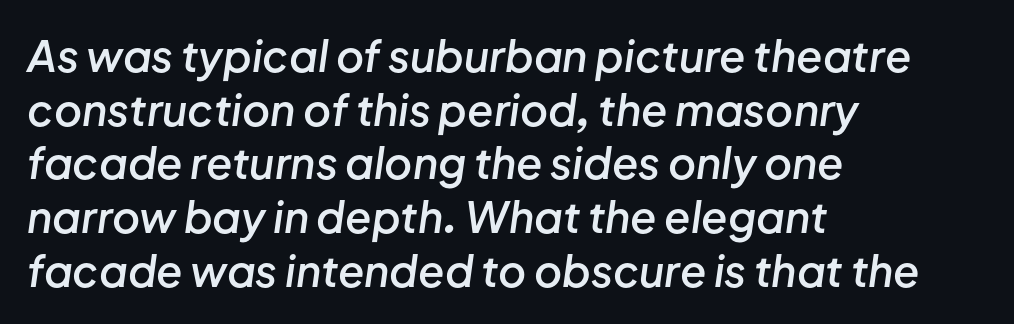
Q: Is the text bold? A: Semi-bold.
Q: Is the text italic (slanted)? A: Yes, it leans right by about 8 degrees.
Q: Is the text underlined? A: No.
Q: How is the paragraph aligned? A: Left-aligned.
Q: Is the spacing between letters normal or unusually wide? A: Normal.
Q: Is the spacing between lines tight, normal or loose? A: Normal.
Q: Width (condensed, normal, or wide)? A: Normal.
Q: Stroke contrast? A: Low.
Q: x-height? A: Medium.
Q: Monospaced? A: No.
